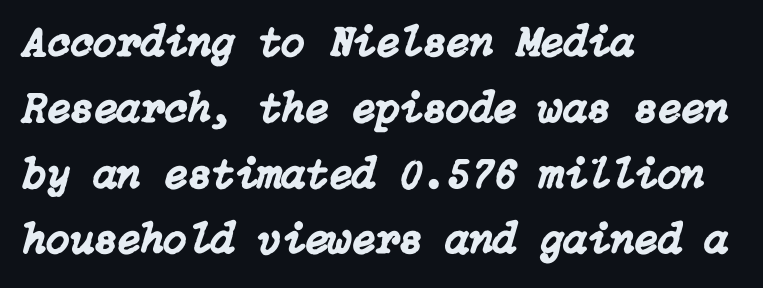
{"italic": "yes", "lean": "right", "slant_degrees": 15, "width": "normal", "stroke_contrast": "low", "x_height": "medium", "underline": "no", "align": "left", "line_spacing": "normal", "line_spacing_ratio": 1.53, "letter_spacing": "normal", "letter_spacing_em": 0.0, "glyph_px": 43}
